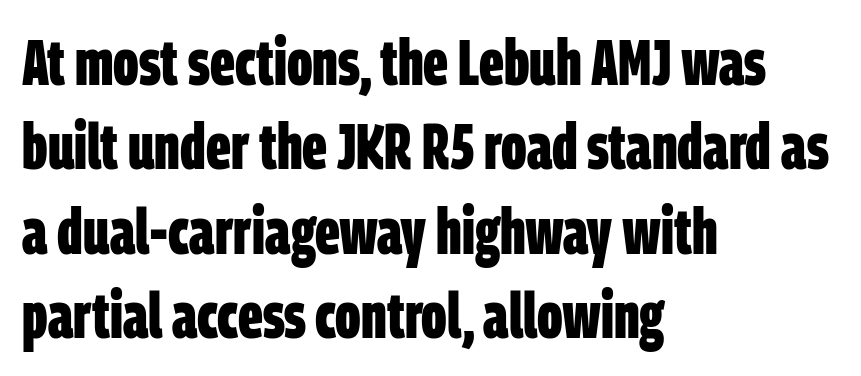
{"serif": "no", "bold": "yes", "weight": "bold", "width": "condensed", "stroke_contrast": "low", "x_height": "large", "monospaced": "no", "underline": "no", "align": "left", "line_spacing": "normal", "line_spacing_ratio": 1.3, "letter_spacing": "normal", "letter_spacing_em": 0.0, "glyph_px": 65}
